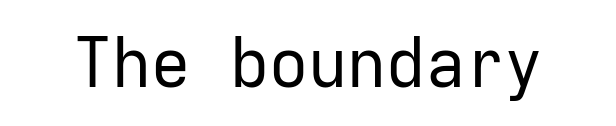
Q: Is the text bold? A: No.
Q: Is the text italic (slanted)? A: No, it is upright.
Q: Is the typeface a serif or a sans-serif typeface? A: Sans-serif.
Q: Is the text underlined? A: No.
Q: Is the spacing between letters normal or unusually wide? A: Normal.
Q: Width (condensed, normal, or wide)? A: Normal.
Q: Stroke contrast? A: Low.
Q: x-height? A: Medium.
Q: Monospaced? A: Yes.
